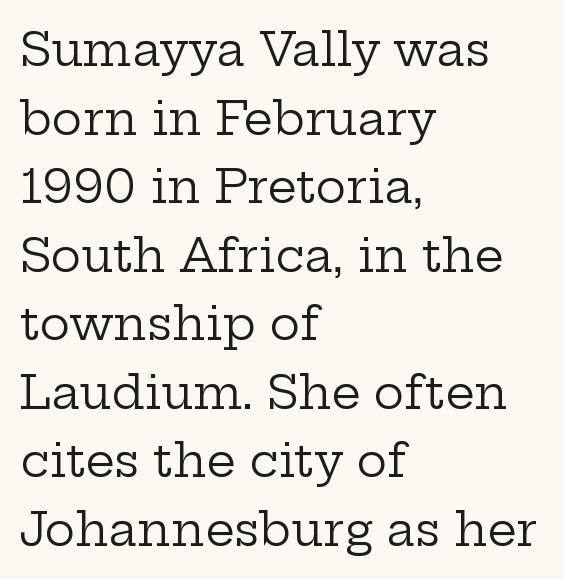
The image shows 46 px regular-weight, wide serif type, upright; set left-aligned, normal line spacing (1.49x), normal letter spacing, not underlined; low stroke contrast and a medium x-height.
